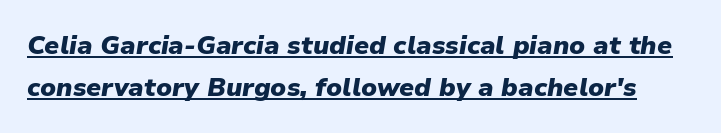
Q: Is the text bold? A: Yes.
Q: Is the text italic (slanted)? A: Yes, it leans right by about 9 degrees.
Q: Is the text underlined? A: Yes.
Q: Is the spacing between letters normal or unusually wide? A: Normal.
Q: Is the spacing between lines tight, normal or loose? A: Normal.
